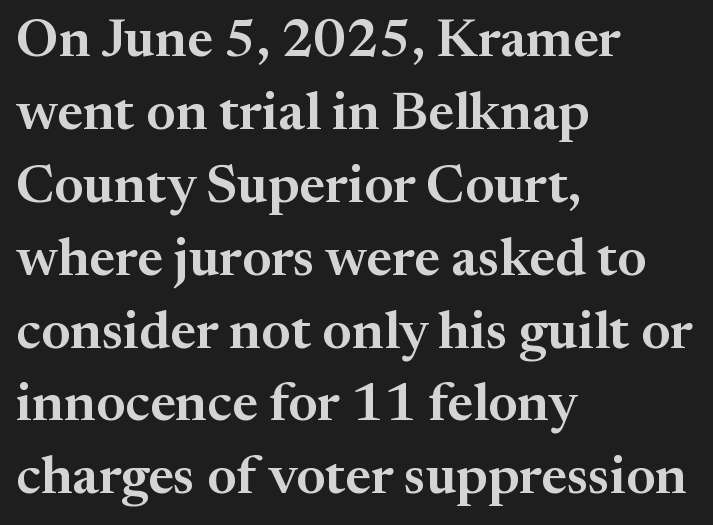
Just letters on the line, the space beneath them empty. These lines are set flush left with a ragged right edge. Letterform terminals end in serifs throughout the passage. Each letter keeps its own natural width here, so spacing adapts to shape. What's the leading like? Ordinary, nothing unusual. The typography opts for an upright posture over an oblique one.
